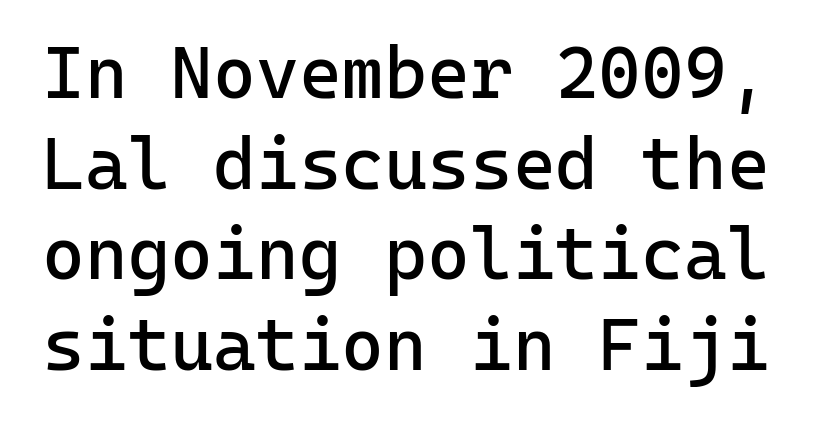
{"serif": "no", "italic": "no", "bold": "no", "weight": "regular", "width": "normal", "stroke_contrast": "low", "x_height": "medium", "monospaced": "yes", "underline": "no", "line_spacing_ratio": 1.24, "letter_spacing": "normal", "letter_spacing_em": 0.0, "glyph_px": 73}
